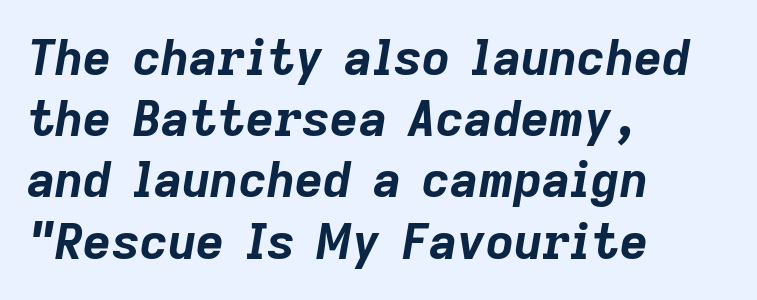
{"italic": "yes", "lean": "right", "slant_degrees": 9, "bold": "yes", "weight": "bold", "width": "normal", "stroke_contrast": "low", "x_height": "medium", "monospaced": "no", "underline": "no", "align": "left", "line_spacing": "normal", "line_spacing_ratio": 1.25, "letter_spacing": "normal", "letter_spacing_em": 0.0, "glyph_px": 49}
